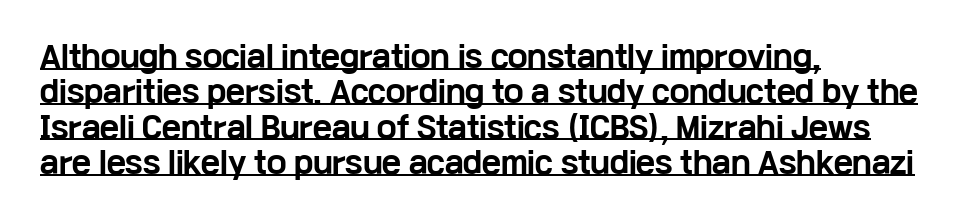
Q: Is the text bold? A: Yes.
Q: Is the text italic (slanted)? A: No, it is upright.
Q: Is the typeface a serif or a sans-serif typeface? A: Sans-serif.
Q: Is the text underlined? A: Yes.
Q: How is the paragraph aligned? A: Left-aligned.
Q: Is the spacing between letters normal or unusually wide? A: Normal.
Q: Width (condensed, normal, or wide)? A: Wide.
Q: Stroke contrast? A: Low.
Q: x-height? A: Medium.
Q: Monospaced? A: No.
